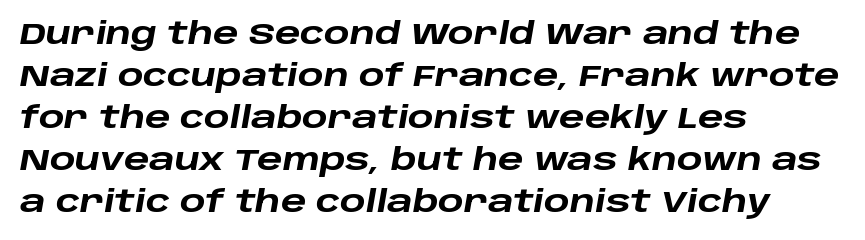
The image shows 30 px heavy, wide type, italic (leaning right); set left-aligned, normal line spacing (1.4x), normal letter spacing, not underlined; low stroke contrast and a large x-height.
